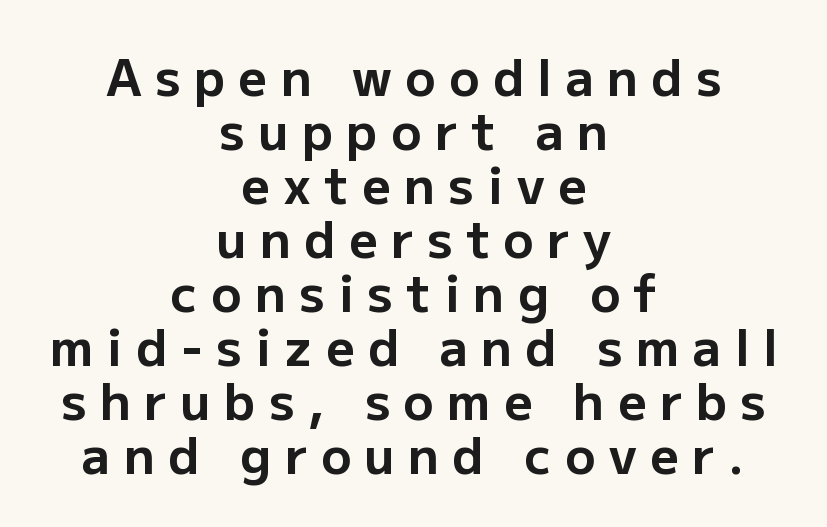
The image shows 50 px bold sans-serif type, upright; set centered, tight line spacing (1.08x), unusually wide letter spacing (+0.27 em), not underlined; low stroke contrast and a medium x-height.
